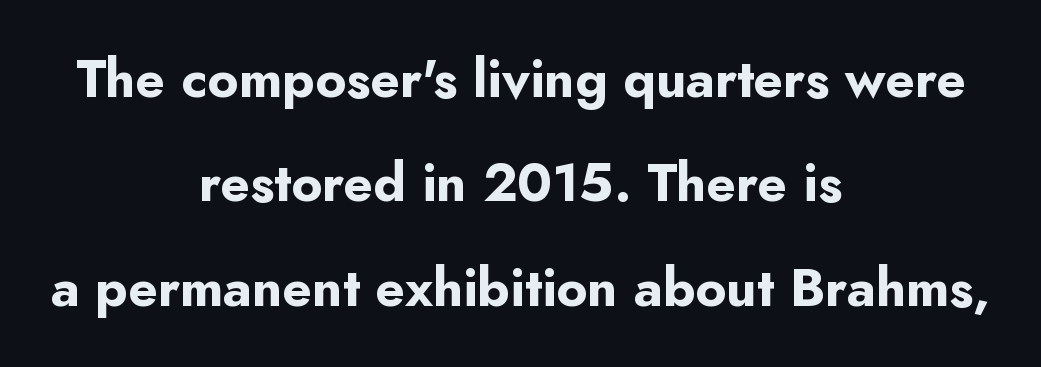
Q: Is the text bold? A: Yes.
Q: Is the text italic (slanted)? A: No, it is upright.
Q: Is the typeface a serif or a sans-serif typeface? A: Sans-serif.
Q: Is the text underlined? A: No.
Q: How is the paragraph aligned? A: Centered.
Q: Is the spacing between letters normal or unusually wide? A: Normal.
Q: Is the spacing between lines tight, normal or loose? A: Loose.
Q: Width (condensed, normal, or wide)? A: Normal.
Q: Stroke contrast? A: Low.
Q: x-height? A: Small.
Q: Monospaced? A: No.
